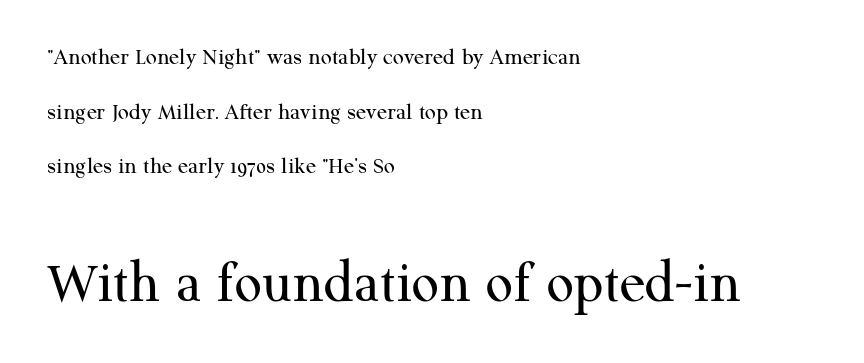
The letters advance in unequal steps, a hallmark of proportional type. These lines are set flush left with a ragged right edge. The foot of each line stays bare and open. Look at the bottom of the vertical strokes: they flare into serifs here. The face used here is rendered with its standard letterfit. Stem width sits at or under what a default text font uses.
